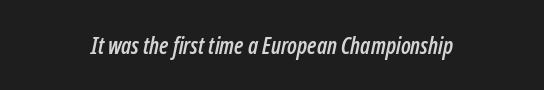
{"italic": "yes", "lean": "right", "slant_degrees": 12, "underline": "no", "align": "center", "letter_spacing": "normal", "letter_spacing_em": 0.0, "glyph_px": 23}
